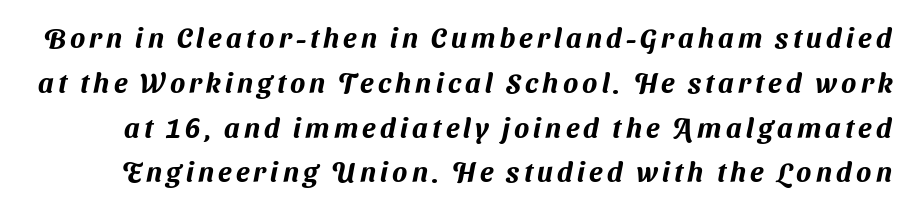
{"serif": "no", "width": "normal", "stroke_contrast": "medium", "x_height": "medium", "monospaced": "no", "underline": "no", "line_spacing": "normal", "line_spacing_ratio": 1.6, "glyph_px": 28}
